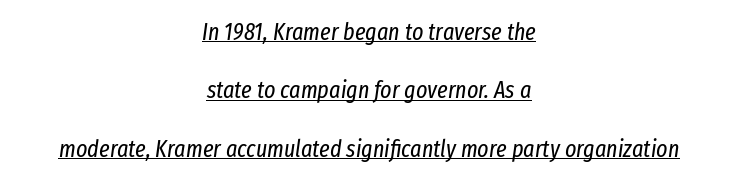
{"italic": "yes", "lean": "right", "slant_degrees": 8, "bold": "no", "underline": "yes", "align": "center", "line_spacing": "loose", "line_spacing_ratio": 2.43, "letter_spacing": "normal", "letter_spacing_em": 0.0, "glyph_px": 24}
